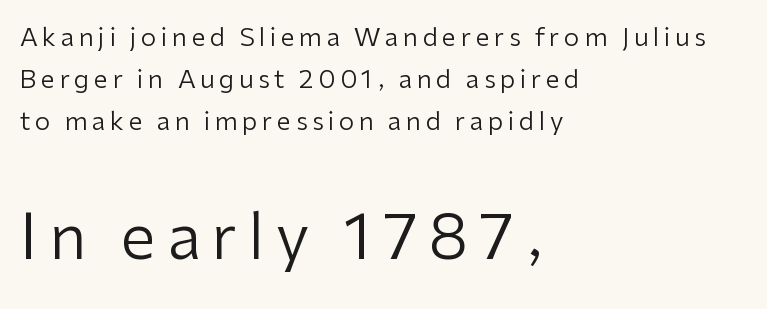
Q: Is the text bold? A: No.
Q: Is the text italic (slanted)? A: No, it is upright.
Q: Is the typeface a serif or a sans-serif typeface? A: Sans-serif.
Q: Is the text underlined? A: No.
Q: How is the paragraph aligned? A: Left-aligned.
Q: Is the spacing between lines tight, normal or loose? A: Normal.
Q: Which block of text is set in a larger size, the first (top) or the second (bottom)? A: The second (bottom) one.
Q: Width (condensed, normal, or wide)? A: Normal.
Q: Stroke contrast? A: Low.
Q: x-height? A: Medium.
Q: Monospaced? A: No.
